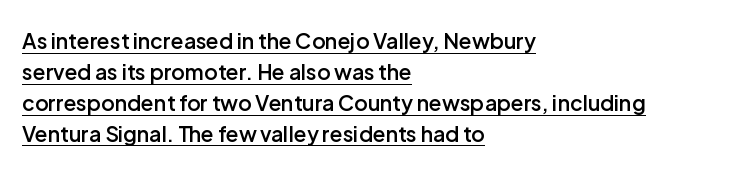
{"italic": "no", "bold": "semi", "underline": "yes", "align": "left", "line_spacing": "normal", "line_spacing_ratio": 1.47, "letter_spacing": "normal", "letter_spacing_em": 0.0, "glyph_px": 21}
